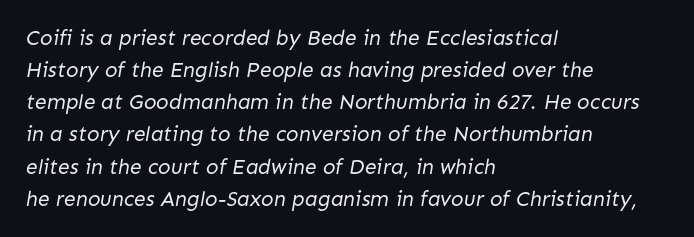
The image shows 21 px text type; set left-aligned, normal line spacing (1.53x), normal letter spacing, not underlined.
